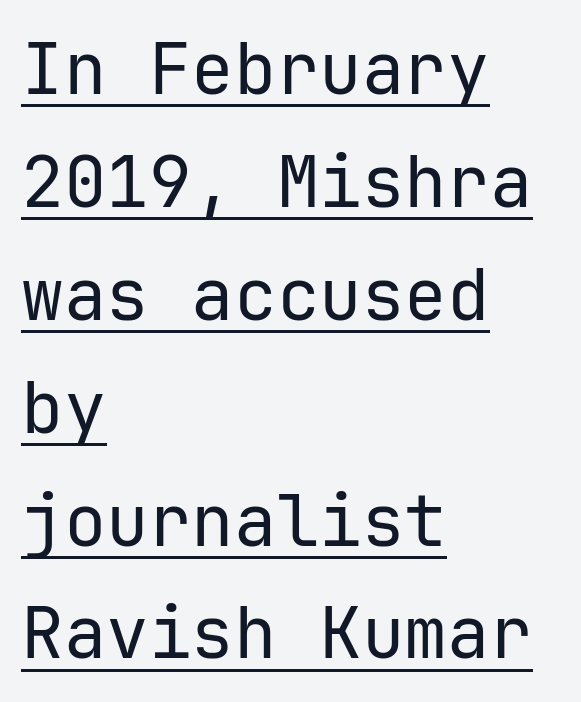
Q: Is the text bold? A: No.
Q: Is the text italic (slanted)? A: No, it is upright.
Q: Is the typeface a serif or a sans-serif typeface? A: Sans-serif.
Q: Is the text underlined? A: Yes.
Q: How is the paragraph aligned? A: Left-aligned.
Q: Is the spacing between letters normal or unusually wide? A: Normal.
Q: Is the spacing between lines tight, normal or loose? A: Normal.
Q: Width (condensed, normal, or wide)? A: Normal.
Q: Stroke contrast? A: Low.
Q: x-height? A: Medium.
